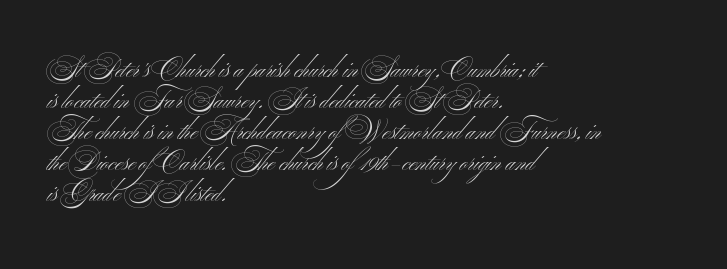
{"bold": "no", "underline": "no", "align": "left", "line_spacing_ratio": 1.24, "letter_spacing": "normal", "letter_spacing_em": 0.0, "glyph_px": 25}
